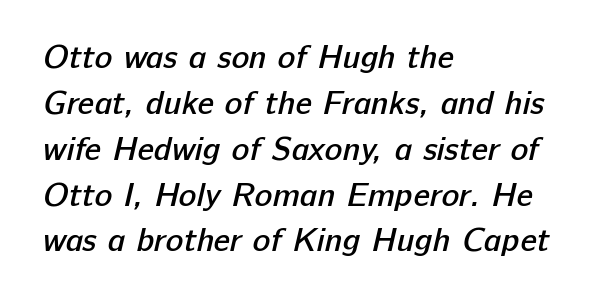
The space directly below the letters is spotless. This is moderately heavy type, rendered in semibold. Think of a printed novel: that variable character pitch is what you see here. You can tell from the bare stems that sans-serif type was used.
